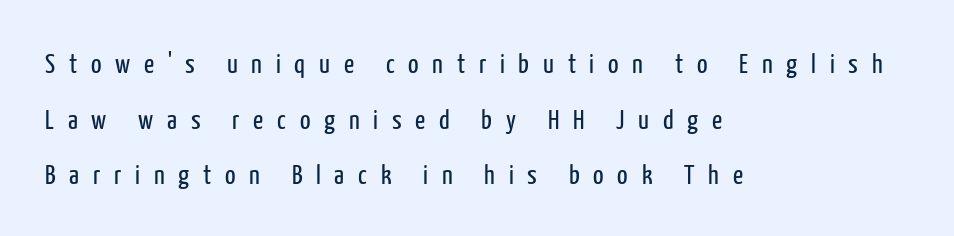
{"serif": "no", "italic": "no", "bold": "no", "weight": "regular", "width": "condensed", "stroke_contrast": "low", "x_height": "medium", "monospaced": "no", "underline": "no", "align": "left", "line_spacing": "loose", "line_spacing_ratio": 1.99, "letter_spacing": "wide", "letter_spacing_em": 0.49, "glyph_px": 28}
